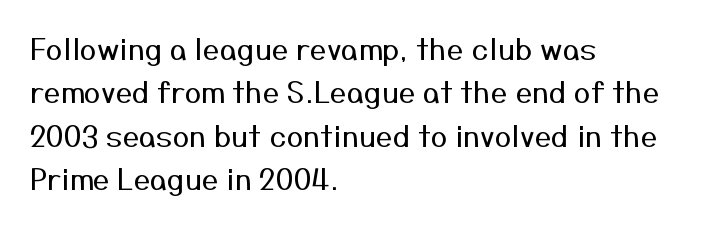
Q: Is the text bold? A: No.
Q: Is the text italic (slanted)? A: No, it is upright.
Q: Is the typeface a serif or a sans-serif typeface? A: Sans-serif.
Q: Is the text underlined? A: No.
Q: How is the paragraph aligned? A: Left-aligned.
Q: Is the spacing between letters normal or unusually wide? A: Normal.
Q: Is the spacing between lines tight, normal or loose? A: Normal.
Q: Width (condensed, normal, or wide)? A: Normal.
Q: Stroke contrast? A: Medium.
Q: x-height? A: Medium.
Q: Monospaced? A: No.
